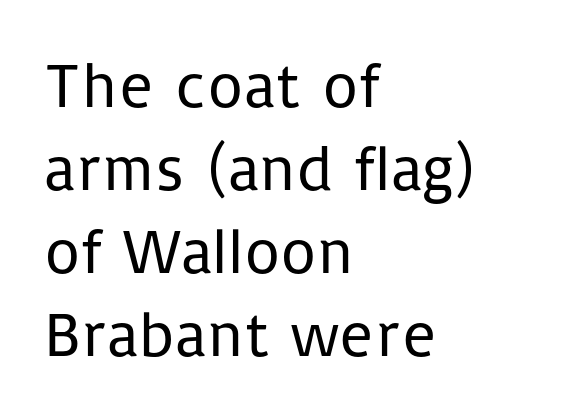
The image shows 63 px regular-weight sans-serif type, upright; set left-aligned, normal line spacing (1.32x), normal letter spacing, not underlined; low stroke contrast and a medium x-height.
